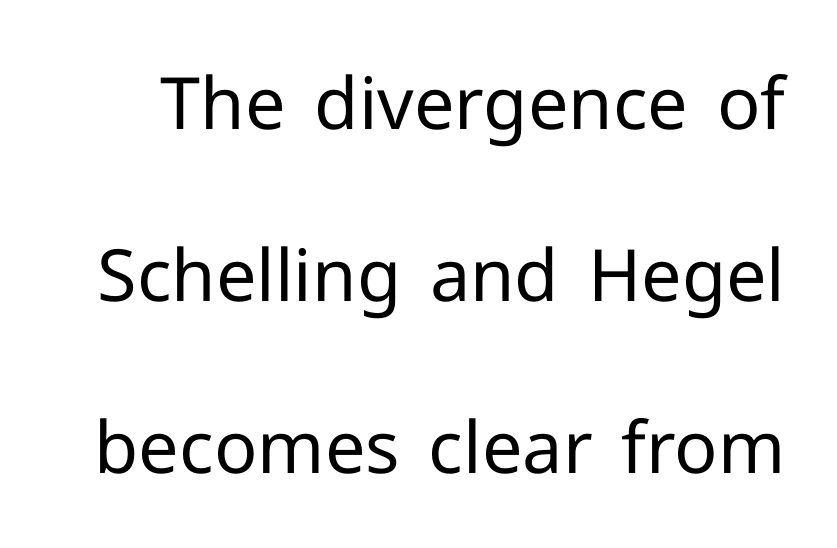
The image shows 72 px regular-weight sans-serif type, upright; set loose line spacing (2.39x), normal letter spacing, not underlined; low stroke contrast and a medium x-height.
